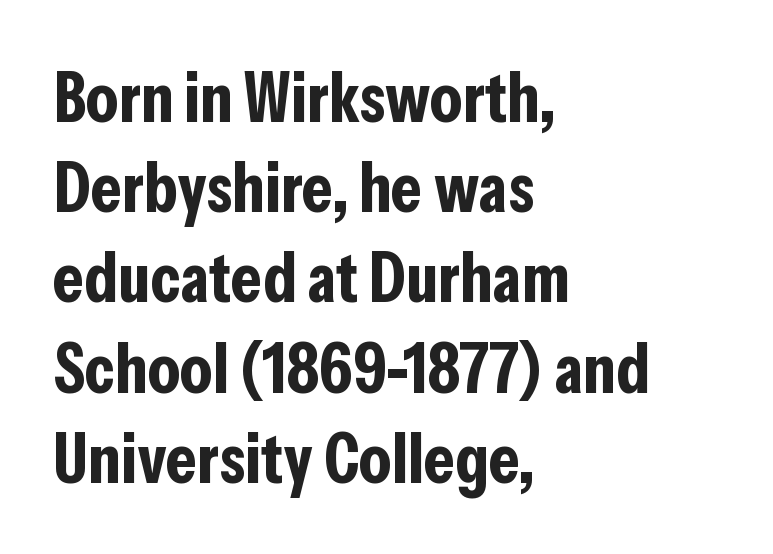
Q: Is the text bold? A: Yes.
Q: Is the text italic (slanted)? A: No, it is upright.
Q: Is the typeface a serif or a sans-serif typeface? A: Sans-serif.
Q: Is the text underlined? A: No.
Q: How is the paragraph aligned? A: Left-aligned.
Q: Is the spacing between letters normal or unusually wide? A: Normal.
Q: Is the spacing between lines tight, normal or loose? A: Normal.
Q: Width (condensed, normal, or wide)? A: Condensed.
Q: Stroke contrast? A: Low.
Q: x-height? A: Medium.
Q: Monospaced? A: No.
